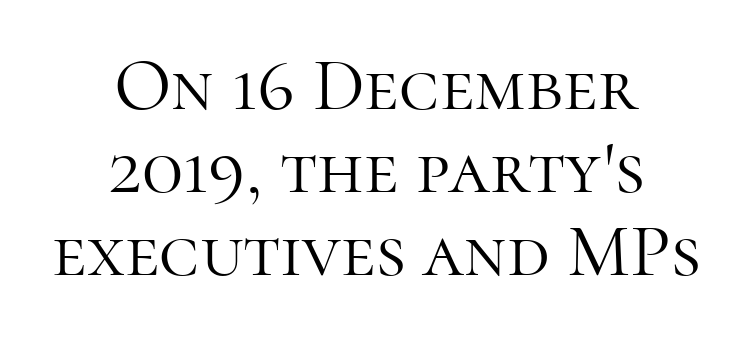
Q: Is the text bold? A: No.
Q: Is the text italic (slanted)? A: No, it is upright.
Q: Is the typeface a serif or a sans-serif typeface? A: Serif.
Q: Is the text underlined? A: No.
Q: How is the paragraph aligned? A: Centered.
Q: Is the spacing between letters normal or unusually wide? A: Normal.
Q: Is the spacing between lines tight, normal or loose? A: Tight.
Q: Width (condensed, normal, or wide)? A: Normal.
Q: Stroke contrast? A: High.
Q: x-height? A: Medium.
Q: Monospaced? A: No.
